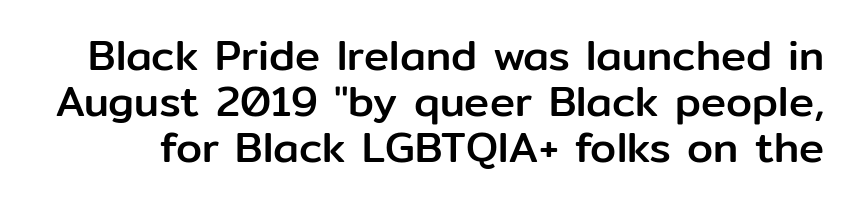
The image shows 42 px sans-serif type, upright; set tight line spacing (1.1x), normal letter spacing, not underlined; low stroke contrast and a medium x-height.
